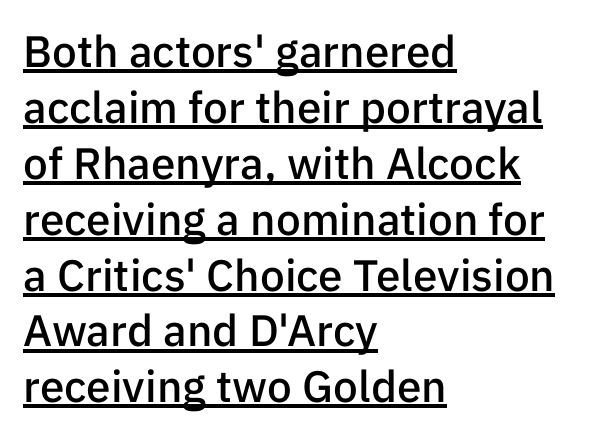
{"serif": "no", "italic": "no", "bold": "semi", "weight": "semibold", "width": "normal", "stroke_contrast": "low", "x_height": "medium", "monospaced": "no", "underline": "yes", "align": "left", "line_spacing": "normal", "line_spacing_ratio": 1.27, "letter_spacing": "normal", "letter_spacing_em": 0.0, "glyph_px": 44}
